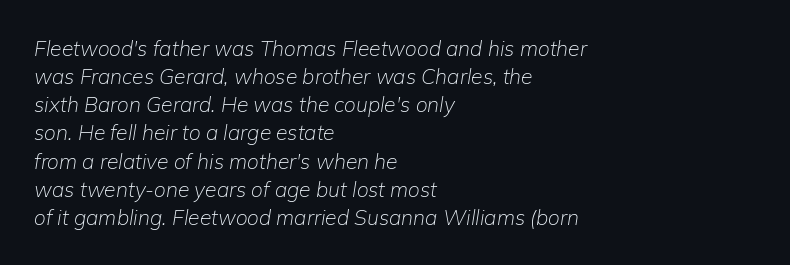
Q: Is the text bold? A: No.
Q: Is the text italic (slanted)? A: Yes, it leans right by about 9 degrees.
Q: Is the text underlined? A: No.
Q: How is the paragraph aligned? A: Left-aligned.
Q: Is the spacing between letters normal or unusually wide? A: Normal.
Q: Is the spacing between lines tight, normal or loose? A: Normal.
